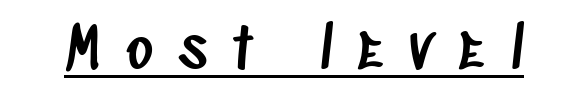
Check where the strokes stop: nothing finishes them off — pure sans. These lines are rendered in a variable-pitch font. A continuous stroke trails under the words, as in a hyperlink. How are the letters spaced? Widely, with obvious added tracking.
